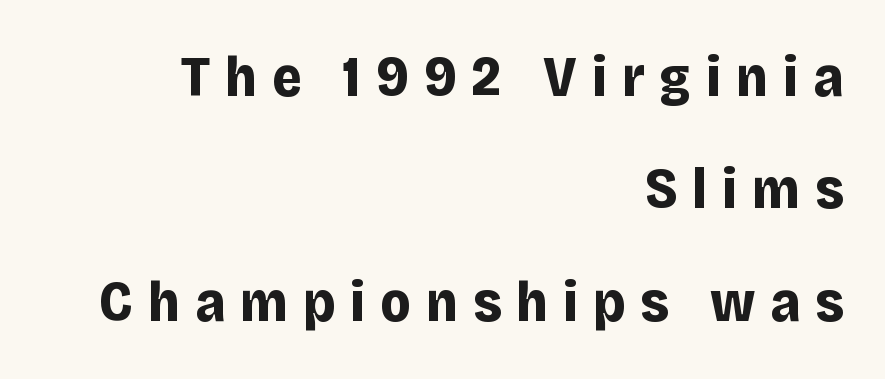
Q: Is the text bold? A: Yes.
Q: Is the text italic (slanted)? A: No, it is upright.
Q: Is the typeface a serif or a sans-serif typeface? A: Sans-serif.
Q: Is the text underlined? A: No.
Q: How is the paragraph aligned? A: Right-aligned.
Q: Is the spacing between letters normal or unusually wide? A: Unusually wide.
Q: Is the spacing between lines tight, normal or loose? A: Loose.
Q: Width (condensed, normal, or wide)? A: Normal.
Q: Stroke contrast? A: Low.
Q: x-height? A: Large.
Q: Monospaced? A: No.
